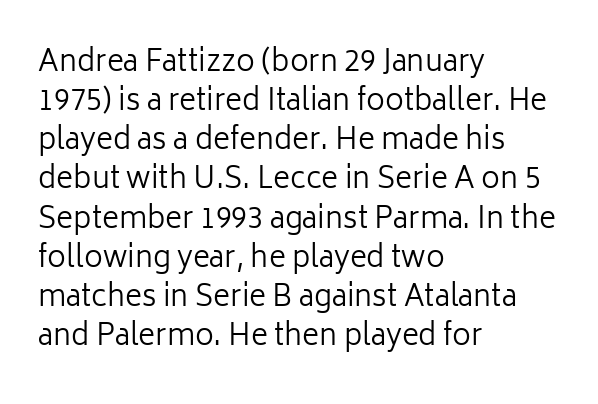
{"serif": "no", "italic": "no", "bold": "no", "weight": "regular", "width": "normal", "stroke_contrast": "low", "x_height": "medium", "monospaced": "no", "underline": "no", "align": "left", "line_spacing": "normal", "line_spacing_ratio": 1.35, "letter_spacing": "normal", "letter_spacing_em": 0.0, "glyph_px": 29}
